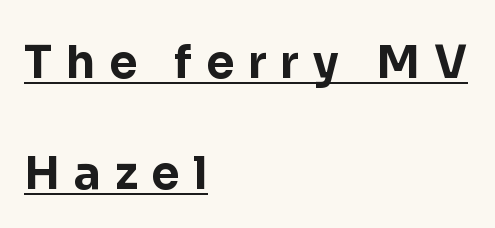
Characters remain perfectly vertical along every line. A great deal of white space separates one row of letters from the next. In terms of letterspacing, this is a distinctly airy, spread setting. Does the copy run flush right? No — it runs flush left. The rendering shows plain stroke endings on the letterforms — a sans-serif design. In designer terms, the underline attribute is active on this setting.
